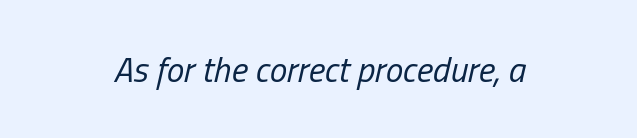
Q: Is the text bold? A: No.
Q: Is the text italic (slanted)? A: Yes, it leans right by about 13 degrees.
Q: Is the text underlined? A: No.
Q: How is the paragraph aligned? A: Centered.
Q: Is the spacing between letters normal or unusually wide? A: Normal.
Q: Width (condensed, normal, or wide)? A: Condensed.
Q: Stroke contrast? A: Low.
Q: x-height? A: Medium.
Q: Monospaced? A: No.
